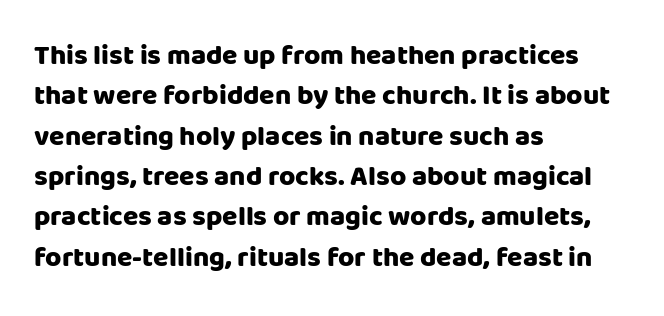
This sample uses an upright cut, with every glyph sitting square on the baseline. Caption: bold face, heavy strokes. The glyphs are unaccompanied by any horizontal stroke below them. These lines are rendered in a variable-pitch font. Notice how the passage keeps a crisp vertical edge on the left only.
